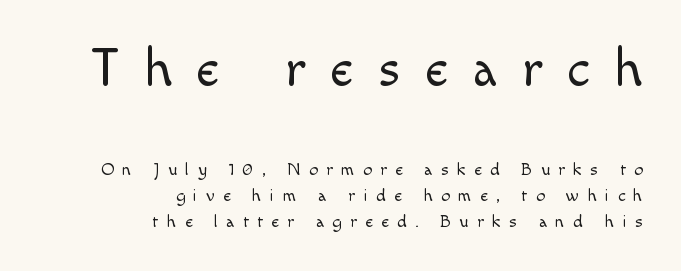
Q: Is the text bold? A: No.
Q: Is the text italic (slanted)? A: No, it is upright.
Q: Is the typeface a serif or a sans-serif typeface? A: Sans-serif.
Q: Is the text underlined? A: No.
Q: How is the paragraph aligned? A: Right-aligned.
Q: Is the spacing between letters normal or unusually wide? A: Unusually wide.
Q: Is the spacing between lines tight, normal or loose? A: Normal.
Q: Which block of text is set in a larger size, the first (top) or the second (bottom)? A: The first (top) one.
Q: Width (condensed, normal, or wide)? A: Normal.
Q: x-height? A: Small.
Q: Monospaced? A: No.
